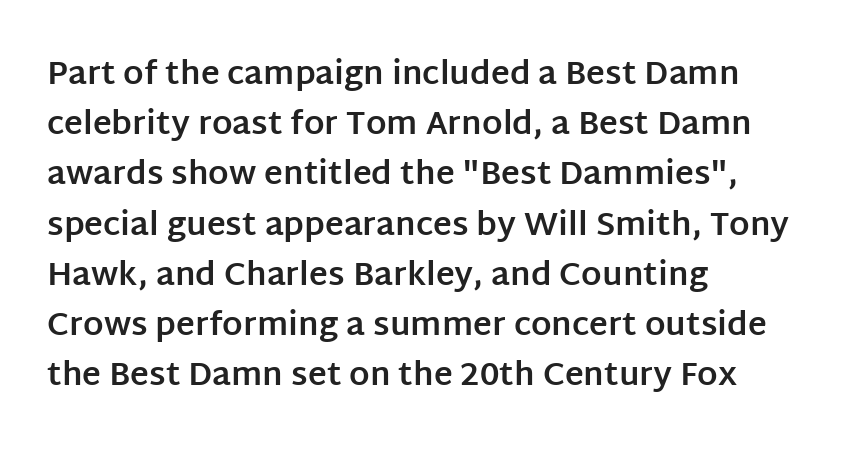
Q: Is the text bold? A: Yes.
Q: Is the text italic (slanted)? A: No, it is upright.
Q: Is the typeface a serif or a sans-serif typeface? A: Sans-serif.
Q: Is the text underlined? A: No.
Q: How is the paragraph aligned? A: Left-aligned.
Q: Is the spacing between letters normal or unusually wide? A: Normal.
Q: Is the spacing between lines tight, normal or loose? A: Normal.
Q: Width (condensed, normal, or wide)? A: Normal.
Q: Stroke contrast? A: Low.
Q: x-height? A: Large.
Q: Monospaced? A: No.
